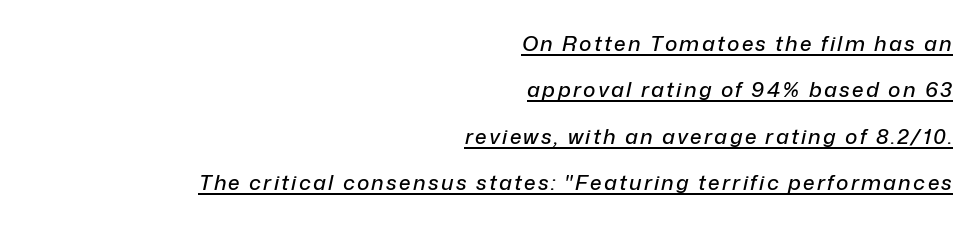
{"italic": "yes", "lean": "right", "slant_degrees": 12, "underline": "yes", "align": "right", "line_spacing": "loose", "line_spacing_ratio": 2.21, "glyph_px": 21}
